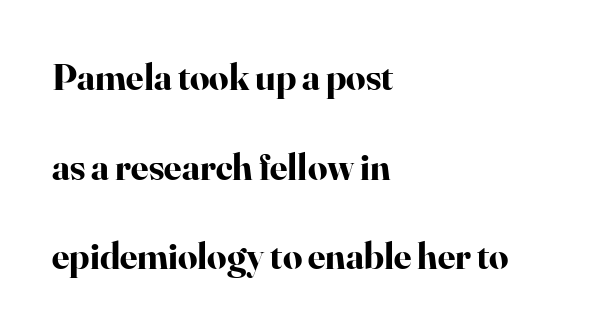
Q: Is the text bold? A: Yes.
Q: Is the text italic (slanted)? A: No, it is upright.
Q: Is the typeface a serif or a sans-serif typeface? A: Serif.
Q: Is the text underlined? A: No.
Q: How is the paragraph aligned? A: Left-aligned.
Q: Is the spacing between letters normal or unusually wide? A: Normal.
Q: Is the spacing between lines tight, normal or loose? A: Loose.
Q: Width (condensed, normal, or wide)? A: Normal.
Q: Stroke contrast? A: High.
Q: x-height? A: Small.
Q: Monospaced? A: No.
